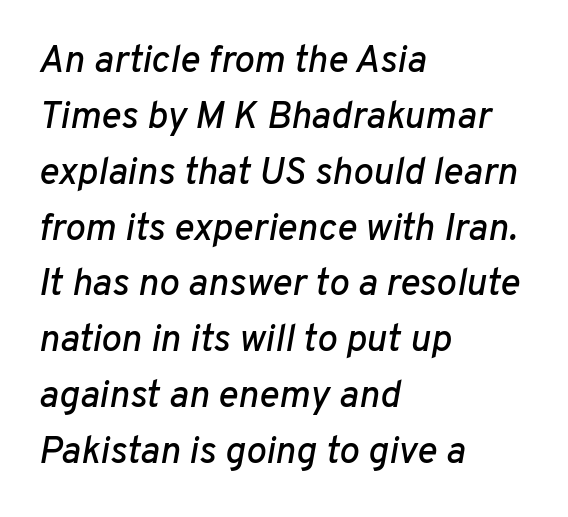
The image shows 38 px text type, italic (leaning right); set left-aligned, normal line spacing (1.47x), normal letter spacing, not underlined; low stroke contrast and a medium x-height.
